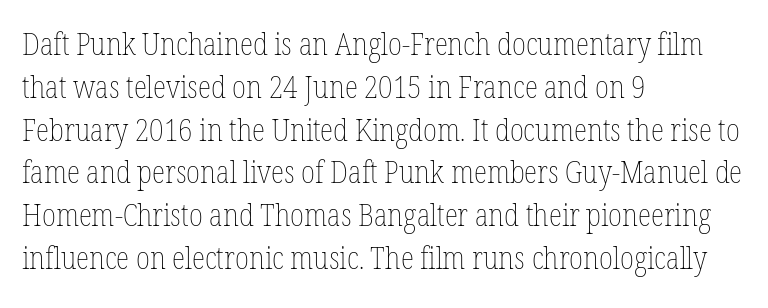
Q: Is the text bold? A: No.
Q: Is the text italic (slanted)? A: No, it is upright.
Q: Is the text underlined? A: No.
Q: How is the paragraph aligned? A: Left-aligned.
Q: Is the spacing between letters normal or unusually wide? A: Normal.
Q: Is the spacing between lines tight, normal or loose? A: Normal.
Q: Width (condensed, normal, or wide)? A: Condensed.
Q: Stroke contrast? A: Low.
Q: x-height? A: Medium.
Q: Monospaced? A: No.
